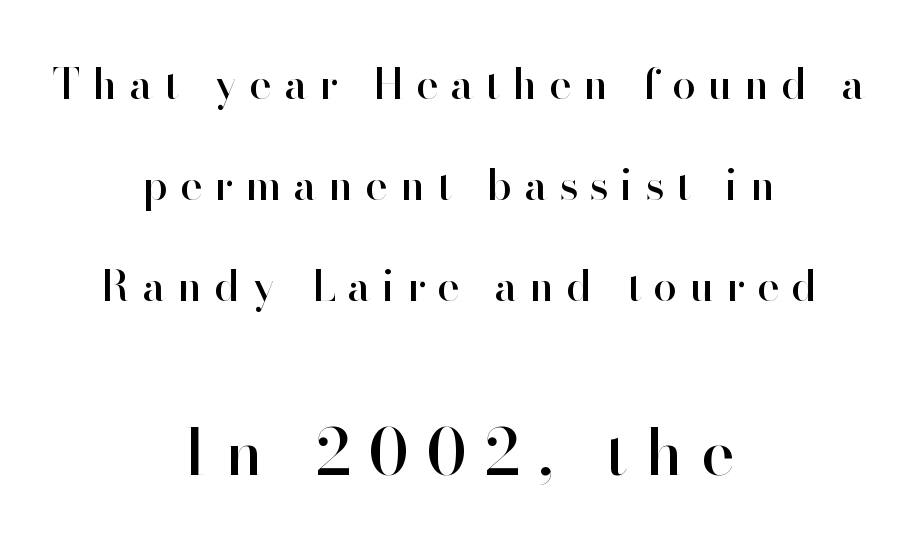
The image shows 63 px sans-serif type, upright; set centered, loose line spacing (2.4x), unusually wide letter spacing (+0.29 em), not underlined; the second (bottom) block is 1.5x larger; high stroke contrast and a small x-height.
